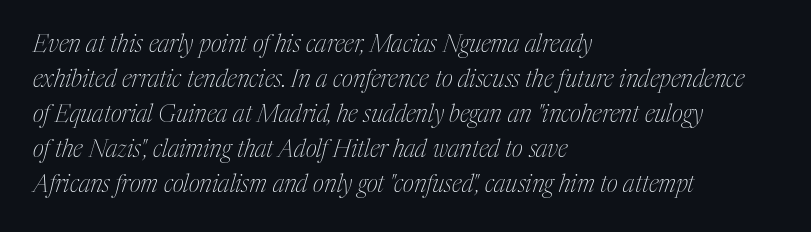
{"italic": "yes", "lean": "right", "slant_degrees": 17, "bold": "no", "underline": "no", "align": "left", "line_spacing": "normal", "line_spacing_ratio": 1.46, "letter_spacing": "normal", "letter_spacing_em": 0.0, "glyph_px": 24}
